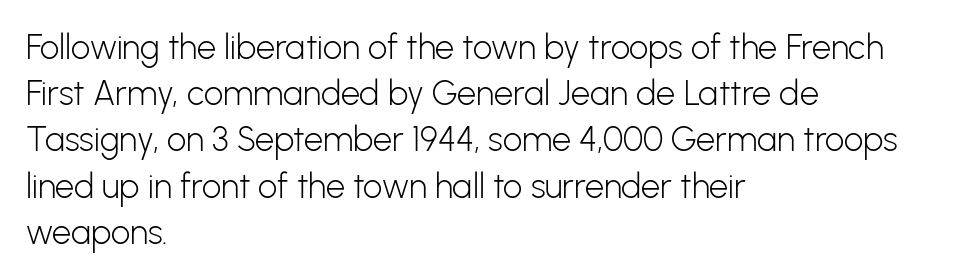
Q: Is the text bold? A: No.
Q: Is the text italic (slanted)? A: No, it is upright.
Q: Is the typeface a serif or a sans-serif typeface? A: Sans-serif.
Q: Is the text underlined? A: No.
Q: How is the paragraph aligned? A: Left-aligned.
Q: Is the spacing between letters normal or unusually wide? A: Normal.
Q: Is the spacing between lines tight, normal or loose? A: Normal.
Q: Width (condensed, normal, or wide)? A: Normal.
Q: Stroke contrast? A: Low.
Q: x-height? A: Medium.
Q: Monospaced? A: No.
